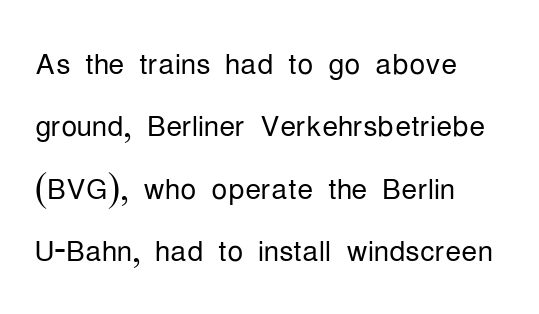
You could not count columns in this text — the font is proportionally spaced. Stroke thickness stays within the range of a standard reading face or lighter. Posture: straight, roman, zero tilt. A typesetter would call this zero additional tracking. The type family on display is of the sans-serif kind.
